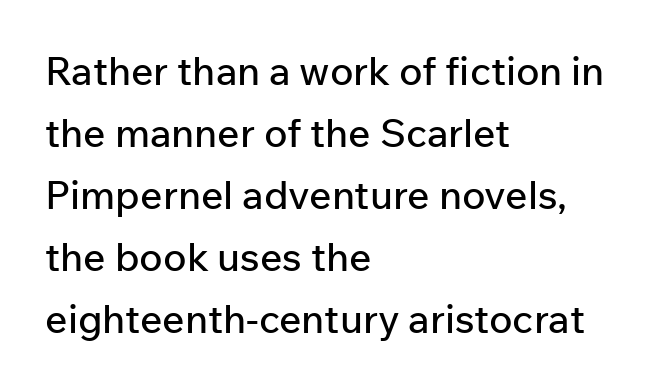
The image shows 39 px sans-serif type, upright; set left-aligned, normal line spacing (1.59x), normal letter spacing, not underlined; low stroke contrast and a medium x-height.
